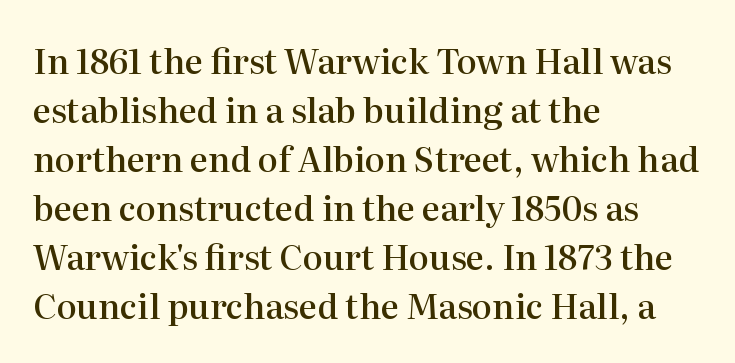
{"serif": "yes", "italic": "no", "bold": "semi", "weight": "semibold", "width": "normal", "stroke_contrast": "high", "x_height": "medium", "monospaced": "no", "underline": "no", "align": "left", "line_spacing": "normal", "line_spacing_ratio": 1.44, "letter_spacing": "normal", "letter_spacing_em": 0.0, "glyph_px": 34}
